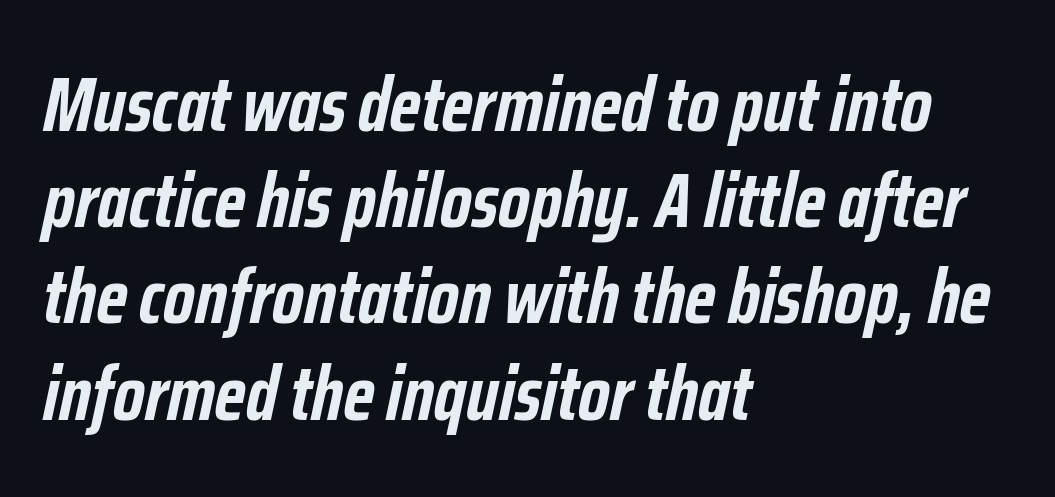
The image shows 77 px semibold, condensed type, italic (leaning right); set left-aligned, normal line spacing (1.25x), normal letter spacing, not underlined; low stroke contrast and a medium x-height.
